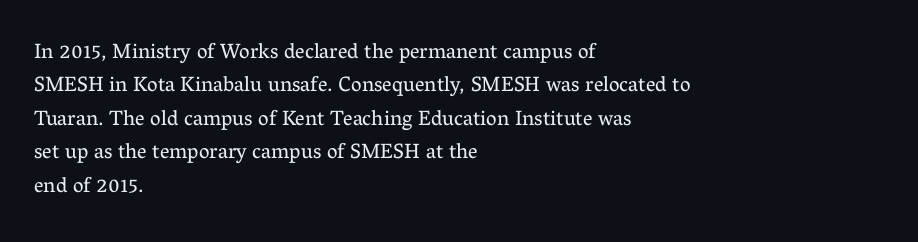
Q: Is the text bold? A: No.
Q: Is the text italic (slanted)? A: No, it is upright.
Q: Is the text underlined? A: No.
Q: How is the paragraph aligned? A: Left-aligned.
Q: Is the spacing between letters normal or unusually wide? A: Normal.
Q: Is the spacing between lines tight, normal or loose? A: Normal.
